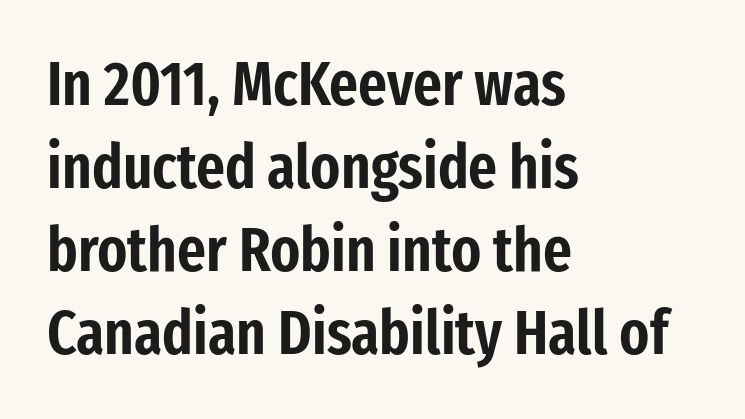
Q: Is the text italic (slanted)? A: No, it is upright.
Q: Is the typeface a serif or a sans-serif typeface? A: Sans-serif.
Q: Is the text underlined? A: No.
Q: How is the paragraph aligned? A: Left-aligned.
Q: Is the spacing between letters normal or unusually wide? A: Normal.
Q: Is the spacing between lines tight, normal or loose? A: Normal.
Q: Width (condensed, normal, or wide)? A: Condensed.
Q: Stroke contrast? A: Low.
Q: x-height? A: Medium.
Q: Monospaced? A: No.
